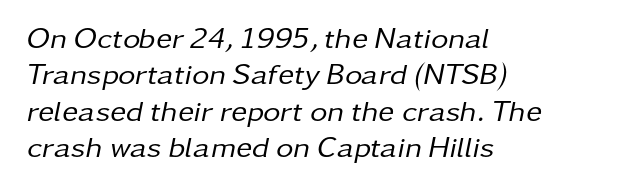
{"italic": "yes", "lean": "right", "slant_degrees": 11, "bold": "no", "weight": "regular", "width": "normal", "stroke_contrast": "low", "x_height": "medium", "monospaced": "no", "underline": "no", "align": "left", "line_spacing_ratio": 1.21, "letter_spacing": "normal", "letter_spacing_em": 0.0, "glyph_px": 30}
